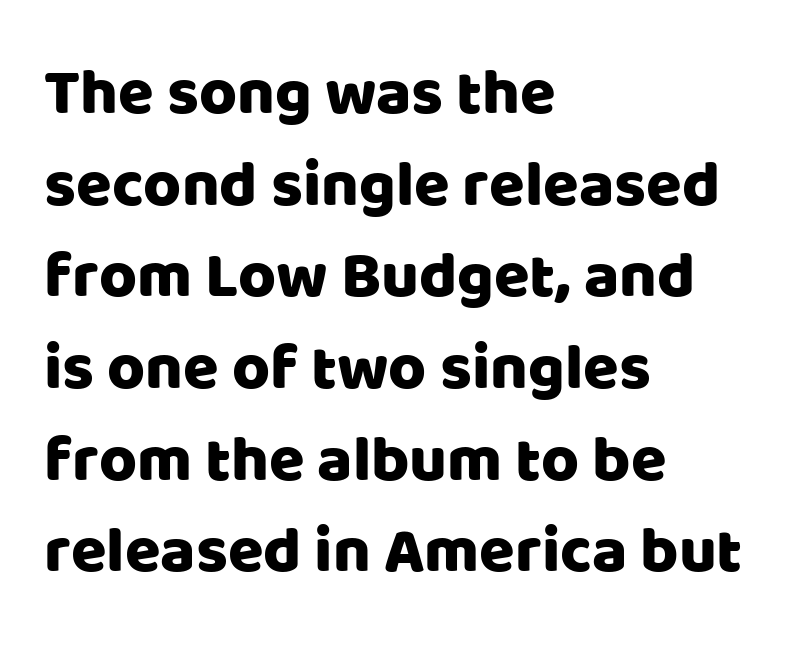
The letters advance in unequal steps, a hallmark of proportional type. You could call the tracking neutral — neither tight nor loose. Each letter's strokes conclude bluntly, with no projecting serifs. Compared with a centered layout, this one pins lines to the left instead.
